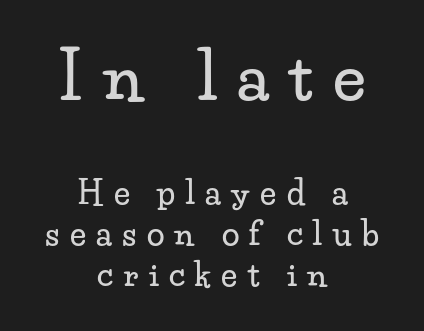
{"serif": "yes", "italic": "no", "width": "wide", "stroke_contrast": "low", "x_height": "small", "monospaced": "no", "underline": "no", "align": "center", "line_spacing": "normal", "line_spacing_ratio": 1.29, "letter_spacing": "wide", "letter_spacing_em": 0.32, "larger_block": "first", "size_ratio": 2.03, "glyph_px": 65}
